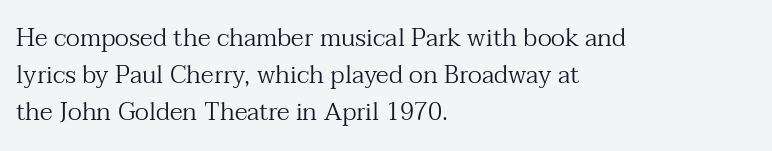
{"italic": "no", "bold": "no", "underline": "no", "align": "left", "line_spacing": "normal", "line_spacing_ratio": 1.49, "letter_spacing": "normal", "letter_spacing_em": 0.0, "glyph_px": 25}
